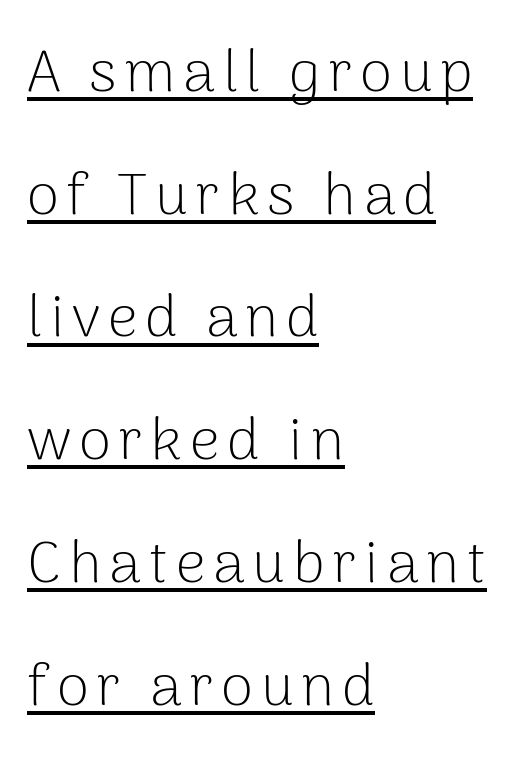
{"serif": "no", "italic": "no", "bold": "no", "weight": "light", "width": "normal", "stroke_contrast": "low", "x_height": "medium", "monospaced": "no", "underline": "yes", "align": "left", "line_spacing": "loose", "line_spacing_ratio": 2.08, "glyph_px": 59}
